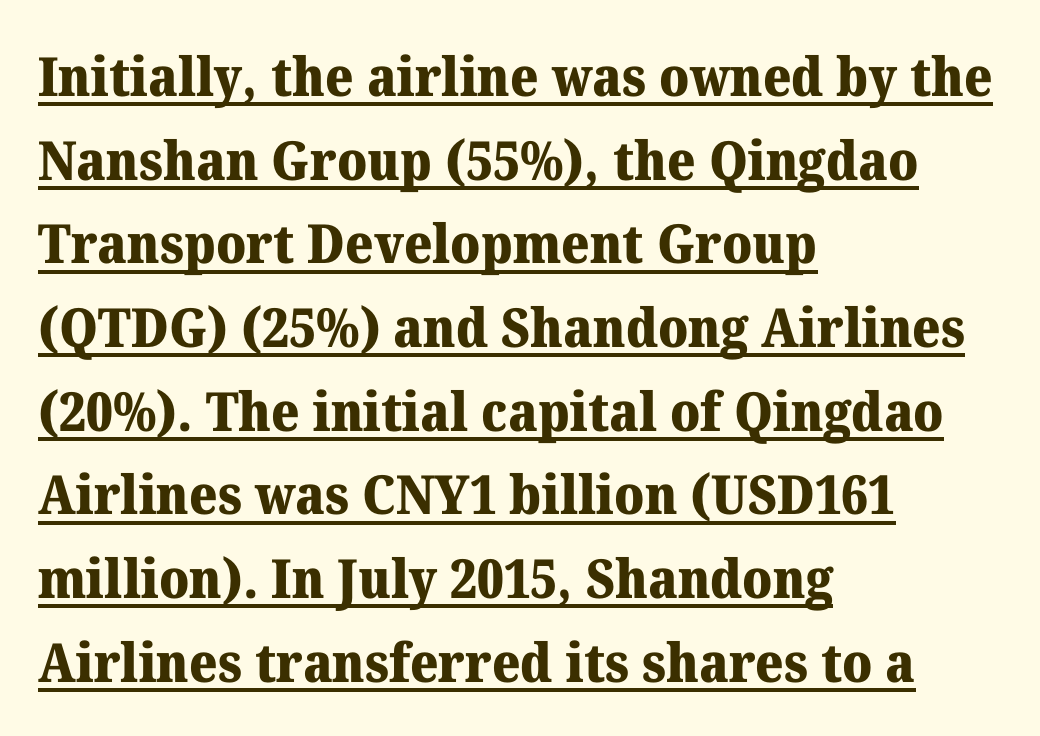
Casual observation: everything's shoved over to the left. The letters advance in unequal steps, a hallmark of proportional type. Each line of the rendering has a horizontal stroke beneath the glyphs. This sample uses an upright cut, with every glyph sitting square on the baseline. Interline gaps are of average width in this sample. Students, this is bold: see how much ink each stroke carries.
